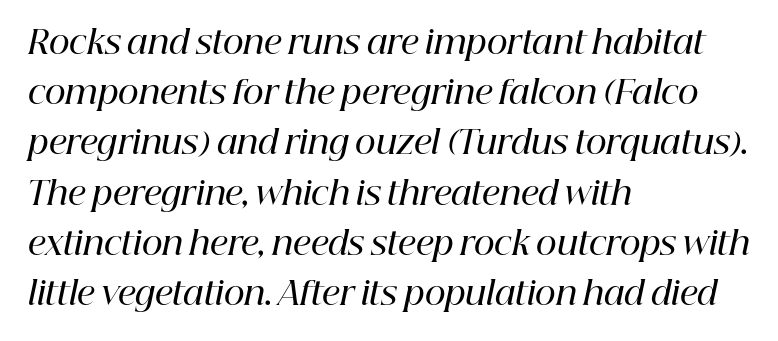
Set as a demibold, roughly 600 on the weight scale. Small tapered or slab feet sit at the stroke ends, so this counts as serif. Nothing unusual about the tracking: characters are spaced as the font intends. Short and long lines alike share a common starting point at left. Leading: standard. Decoration check: the copy has no underline.
